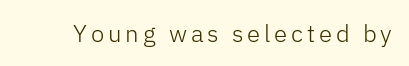
Only glyphs here, with clear space below each row. Posture: upright roman. The font is comparable to plain body text, perhaps lighter.
